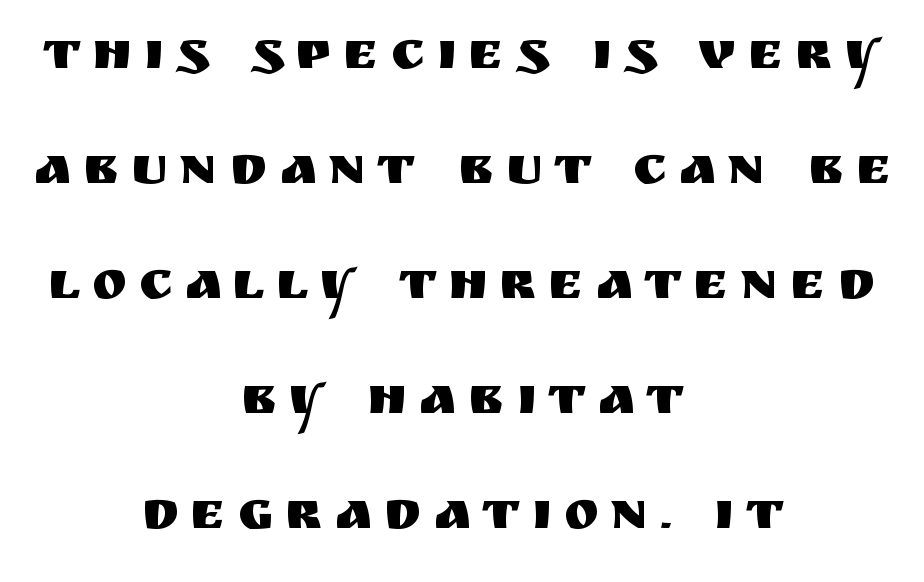
{"serif": "no", "italic": "no", "width": "normal", "stroke_contrast": "medium", "x_height": "large", "monospaced": "no", "underline": "no", "align": "center", "line_spacing": "loose", "line_spacing_ratio": 2.17, "letter_spacing": "wide", "letter_spacing_em": 0.22, "glyph_px": 53}
